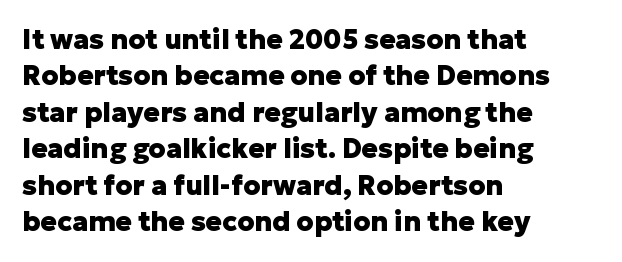
The lettering stays uniformly vertical, giving the passage a roman look. Letters rest on an invisible, unmarked baseline. This block has exactly the height ordinary leading produces. Spacing between characters is what you'd get straight out of the box. Notice how thick the strokes are: this is what a full bold looks like.
